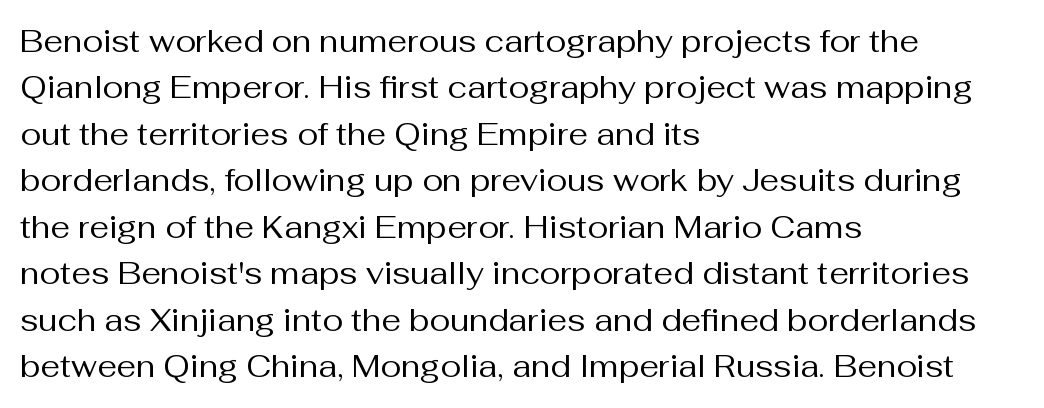
{"serif": "no", "italic": "no", "bold": "no", "weight": "regular", "width": "normal", "stroke_contrast": "medium", "x_height": "medium", "monospaced": "no", "underline": "no", "align": "left", "line_spacing": "normal", "line_spacing_ratio": 1.5, "letter_spacing": "normal", "letter_spacing_em": 0.0, "glyph_px": 31}
